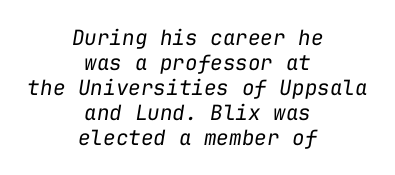
The image shows 21 px text type, italic (leaning right); set centered, line spacing 1.19x, normal letter spacing, not underlined.
